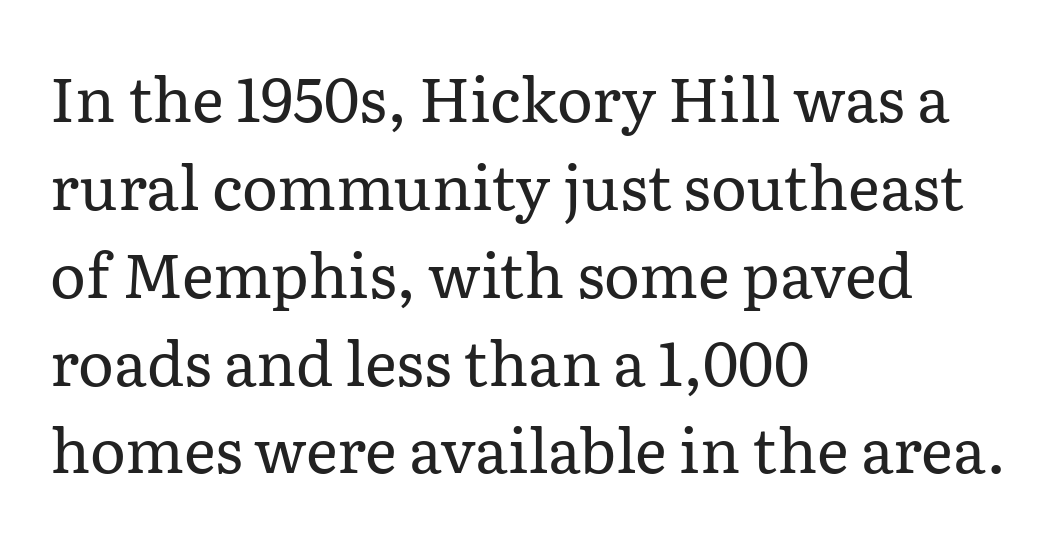
Spacing verdict: proportional, widths tailored to each character. Vertically, the passage feels balanced, rows spaced as you'd expect. The ragged edge is on the right, which tells us the setting is flush left. Tall strokes in this sample are plumb rather than angled. Heaviness? Minimal to ordinary, like unemphasized prose. I'd call this a serif setting — the letters wear small feet.
